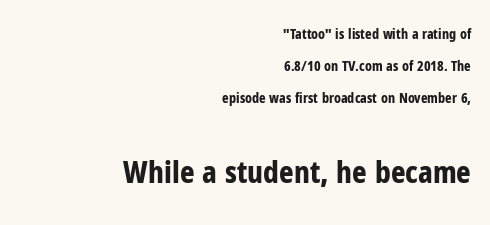
{"serif": "no", "italic": "no", "bold": "yes", "weight": "bold", "width": "condensed", "stroke_contrast": "low", "x_height": "medium", "monospaced": "no", "underline": "no", "align": "right", "line_spacing": "loose", "line_spacing_ratio": 2.28, "letter_spacing": "normal", "letter_spacing_em": 0.0, "larger_block": "second", "size_ratio": 2.21, "glyph_px": 31}
